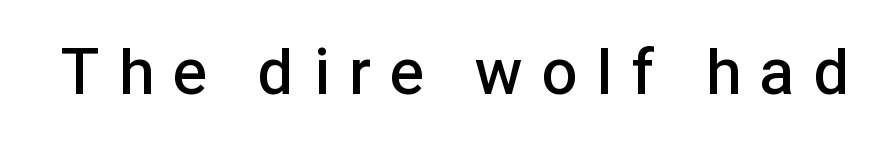
Looks like regular typesetting: each glyph gets only the width it needs. The font is running at a semibold setting, under full bold. Caption: expanded tracking, letters set apart. Type style note: lacks serifs.
